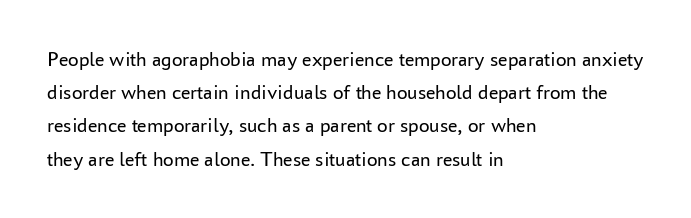
{"italic": "no", "bold": "no", "underline": "no", "align": "left", "line_spacing": "normal", "line_spacing_ratio": 1.58, "letter_spacing": "normal", "letter_spacing_em": 0.0, "glyph_px": 21}
